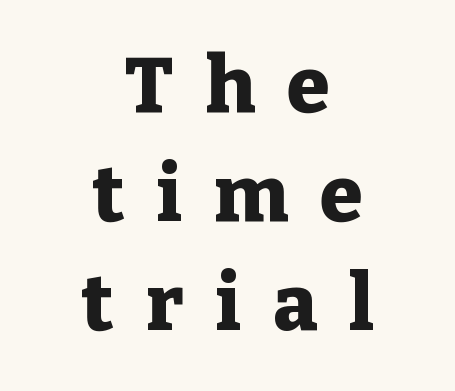
Characters follow at a spacing far wider than the type designer built in. Interline gaps are of average width in this sample. The passage is arranged like a title page — every line centered. The rendering uses a bold face; every stroke is thick and dark. Ordinary non-slanted type is in use. Do the characters align in a grid? No, the font is proportional.
